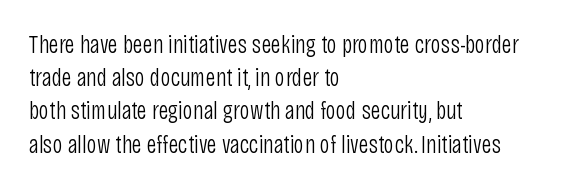
{"italic": "no", "bold": "no", "underline": "no", "align": "left", "line_spacing": "normal", "line_spacing_ratio": 1.33, "letter_spacing": "normal", "letter_spacing_em": 0.0, "glyph_px": 25}
